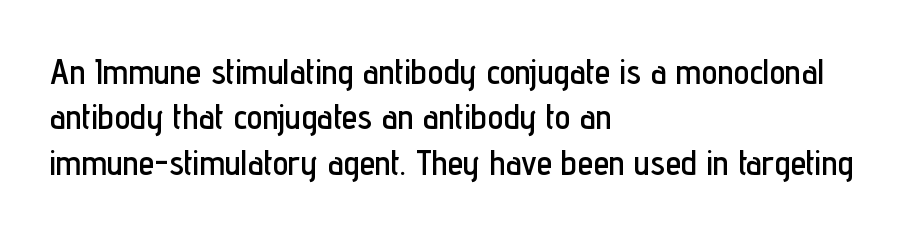
The image shows 35 px condensed sans-serif type, upright; set left-aligned, normal line spacing (1.3x), normal letter spacing, not underlined; low stroke contrast and a medium x-height.
